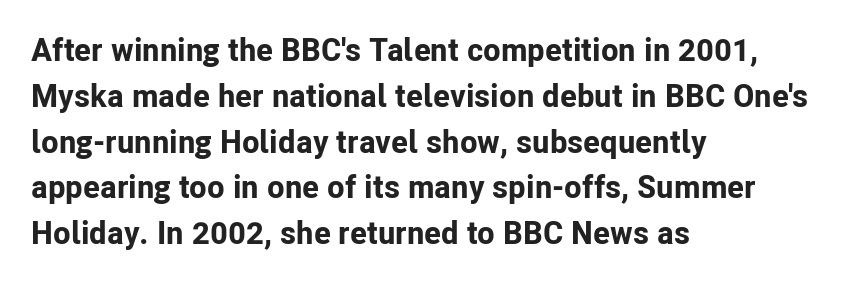
{"serif": "no", "italic": "no", "bold": "yes", "weight": "bold", "width": "normal", "stroke_contrast": "low", "x_height": "medium", "monospaced": "no", "underline": "no", "align": "left", "line_spacing": "normal", "line_spacing_ratio": 1.43, "letter_spacing": "normal", "letter_spacing_em": 0.0, "glyph_px": 32}
